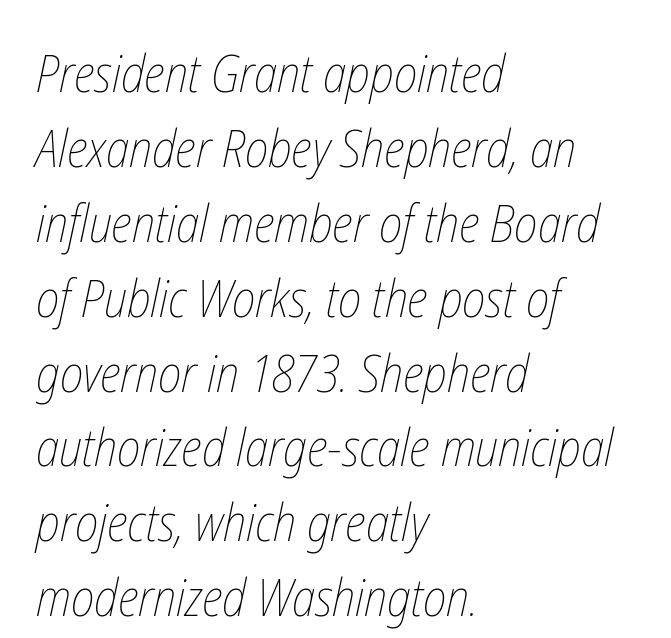
The image shows 52 px thin, condensed type; set left-aligned, normal line spacing (1.44x), normal letter spacing, not underlined; low stroke contrast and a medium x-height.
